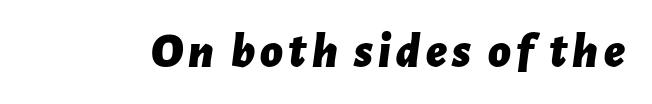
{"italic": "yes", "lean": "right", "slant_degrees": 7, "bold": "yes", "weight": "bold", "width": "normal", "stroke_contrast": "low", "x_height": "medium", "monospaced": "no", "underline": "no", "glyph_px": 49}
